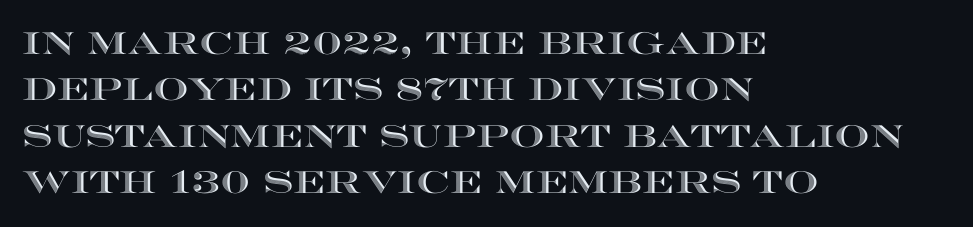
The image shows 31 px wide type, upright; set left-aligned, normal line spacing (1.5x), normal letter spacing, not underlined; a large x-height.
